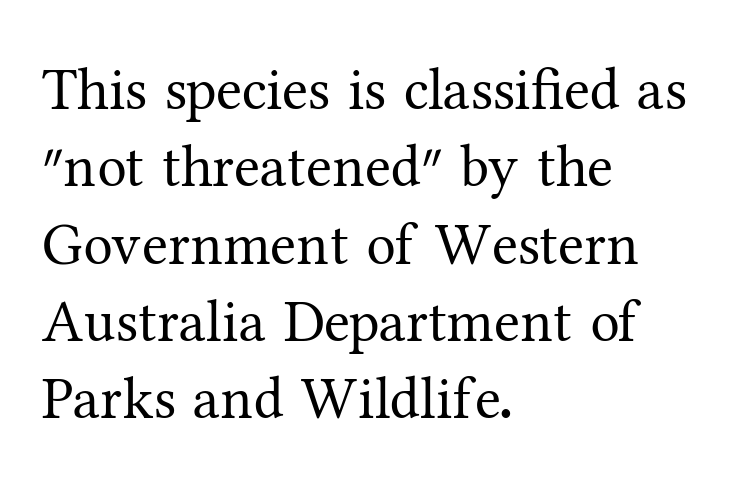
The image shows 59 px regular-weight serif type, upright; set left-aligned, normal line spacing (1.31x), normal letter spacing, not underlined; medium stroke contrast and a medium x-height.
